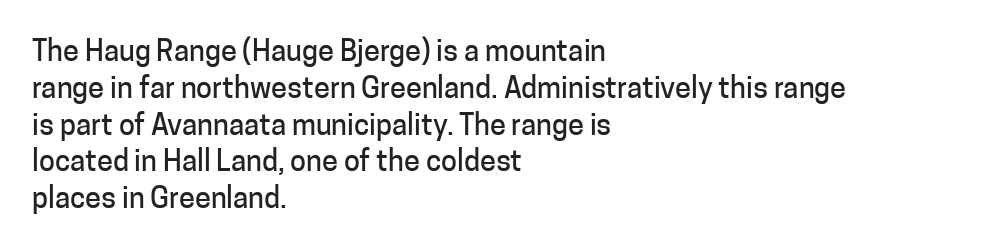
{"serif": "no", "italic": "no", "width": "normal", "stroke_contrast": "low", "x_height": "medium", "monospaced": "no", "underline": "no", "align": "left", "line_spacing": "normal", "line_spacing_ratio": 1.27, "letter_spacing": "normal", "letter_spacing_em": 0.0, "glyph_px": 29}
